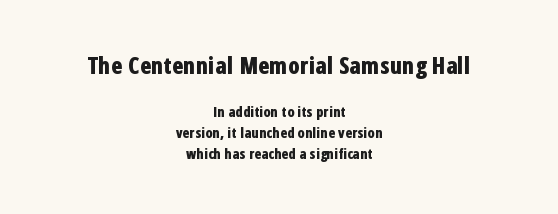
The image shows 23 px bold type, upright; set centered, normal line spacing (1.51x), normal letter spacing, not underlined; the first (top) block is 1.64x larger.
